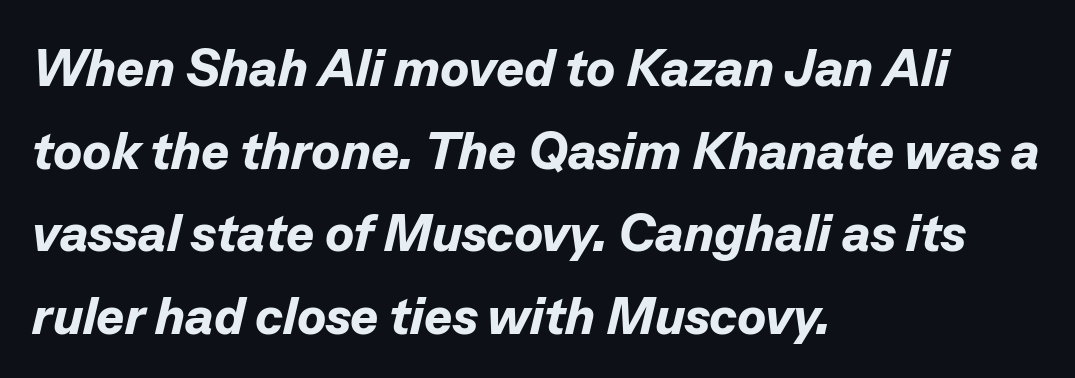
This rendering uses left alignment, leaving the right contour irregular. This is heavy type, rendered in bold. The letters advance in unequal steps, a hallmark of proportional type. The specimen omits any rule beneath the text block's lines. Successive baselines arrive at the customary interval. Compared with typical body copy, the letter spacing here is the same.
